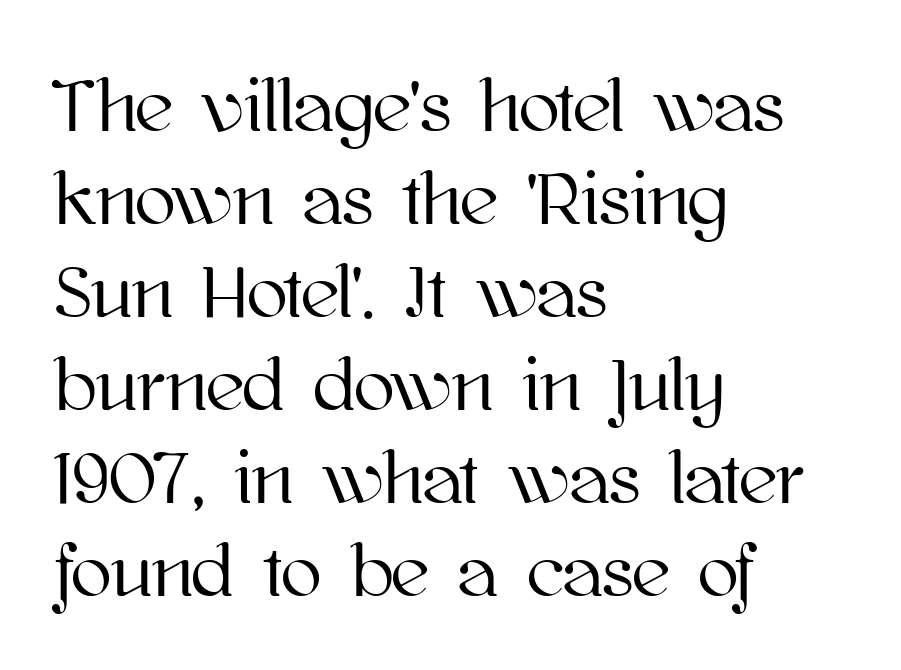
{"italic": "no", "width": "normal", "stroke_contrast": "high", "x_height": "medium", "monospaced": "no", "underline": "no", "align": "left", "line_spacing_ratio": 1.24, "letter_spacing": "normal", "letter_spacing_em": 0.0, "glyph_px": 75}
